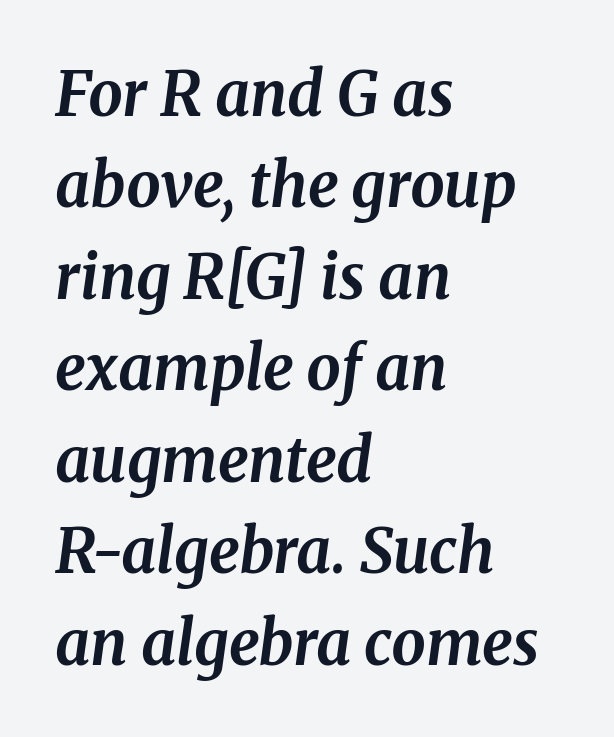
Q: Is the text bold? A: Yes.
Q: Is the text italic (slanted)? A: Yes, it leans right by about 8 degrees.
Q: Is the typeface a serif or a sans-serif typeface? A: Serif.
Q: Is the text underlined? A: No.
Q: How is the paragraph aligned? A: Left-aligned.
Q: Is the spacing between letters normal or unusually wide? A: Normal.
Q: Is the spacing between lines tight, normal or loose? A: Normal.
Q: Width (condensed, normal, or wide)? A: Normal.
Q: Stroke contrast? A: Medium.
Q: x-height? A: Medium.
Q: Monospaced? A: No.
